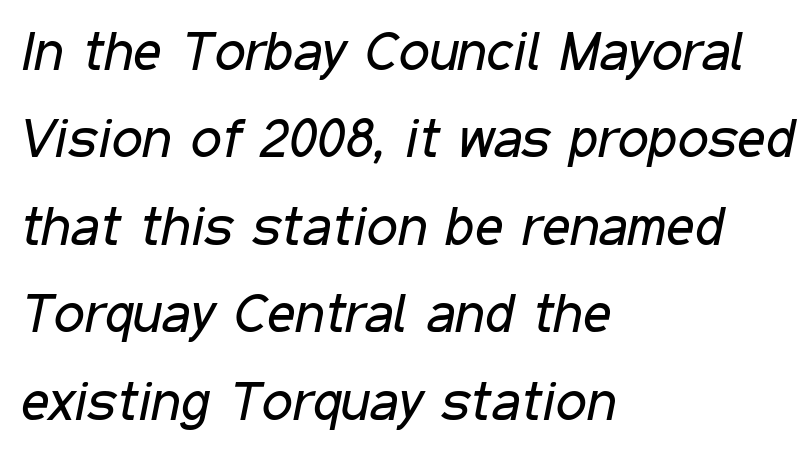
Q: Is the text bold? A: No.
Q: Is the text italic (slanted)? A: Yes, it leans right by about 11 degrees.
Q: Is the text underlined? A: No.
Q: How is the paragraph aligned? A: Left-aligned.
Q: Is the spacing between letters normal or unusually wide? A: Normal.
Q: Is the spacing between lines tight, normal or loose? A: Normal.
Q: Width (condensed, normal, or wide)? A: Condensed.
Q: Stroke contrast? A: Low.
Q: x-height? A: Medium.
Q: Monospaced? A: No.
